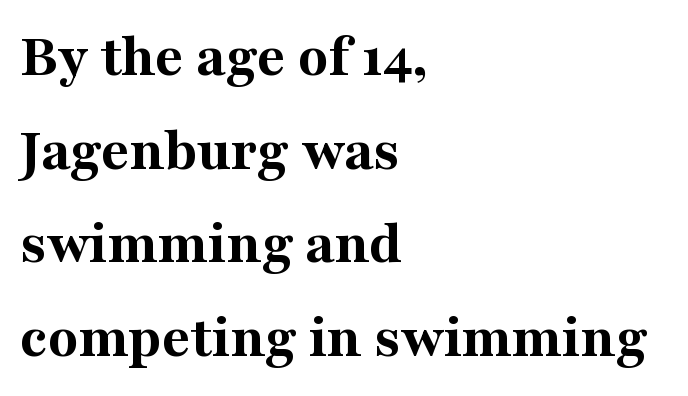
Q: Is the text bold? A: Yes.
Q: Is the text italic (slanted)? A: No, it is upright.
Q: Is the typeface a serif or a sans-serif typeface? A: Serif.
Q: Is the text underlined? A: No.
Q: How is the paragraph aligned? A: Left-aligned.
Q: Is the spacing between letters normal or unusually wide? A: Normal.
Q: Is the spacing between lines tight, normal or loose? A: Normal.
Q: Width (condensed, normal, or wide)? A: Normal.
Q: Stroke contrast? A: Medium.
Q: x-height? A: Medium.
Q: Monospaced? A: No.
